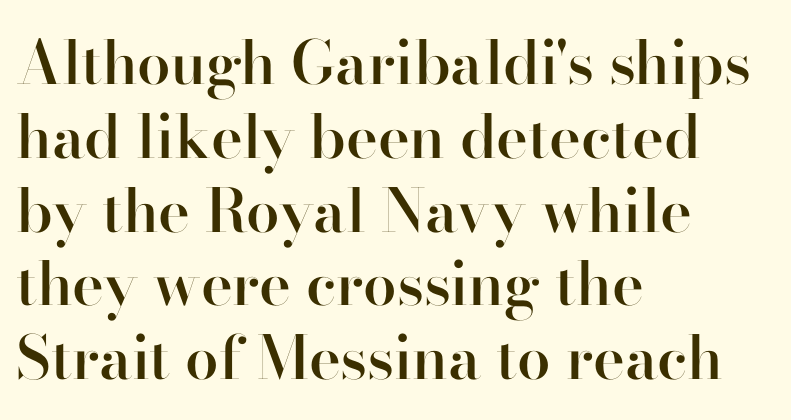
{"serif": "yes", "italic": "no", "bold": "semi", "weight": "semibold", "width": "normal", "stroke_contrast": "high", "x_height": "small", "monospaced": "no", "underline": "no", "align": "left", "line_spacing_ratio": 1.23, "letter_spacing": "normal", "letter_spacing_em": 0.0, "glyph_px": 60}
